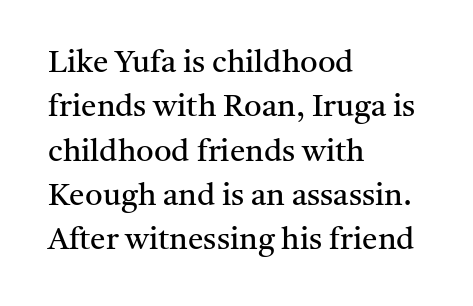
Q: Is the text bold? A: No.
Q: Is the text italic (slanted)? A: No, it is upright.
Q: Is the typeface a serif or a sans-serif typeface? A: Serif.
Q: Is the text underlined? A: No.
Q: How is the paragraph aligned? A: Left-aligned.
Q: Is the spacing between letters normal or unusually wide? A: Normal.
Q: Is the spacing between lines tight, normal or loose? A: Normal.
Q: Width (condensed, normal, or wide)? A: Normal.
Q: Stroke contrast? A: Medium.
Q: x-height? A: Medium.
Q: Monospaced? A: No.
